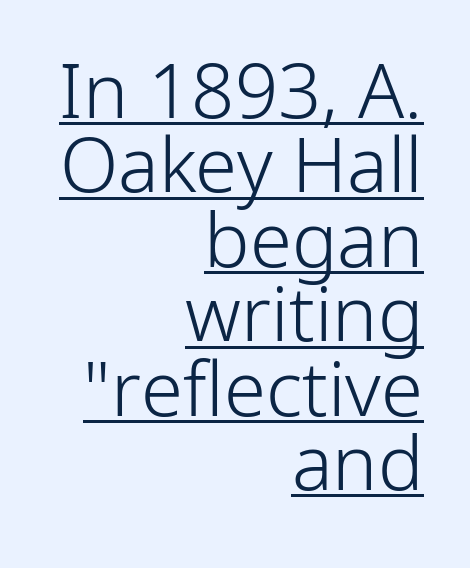
The face used here is proportionally spaced, like ordinary book or web type. Decoration check: the copy is underlined. The characters are drawn with everyday or finer stroke widths. A sans-serif font was chosen for this passage. This sample uses an upright cut, with every glyph sitting square on the baseline.
